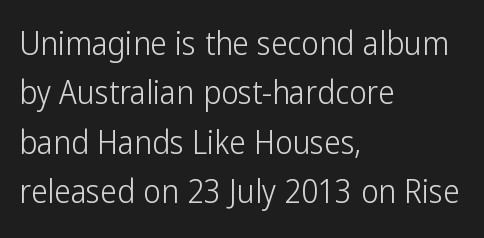
The image shows 33 px light, condensed sans-serif type, upright; set left-aligned, normal line spacing (1.5x), normal letter spacing, not underlined; low stroke contrast and a medium x-height.
